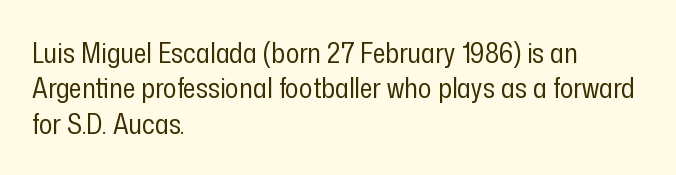
The words here are not underlined. Nothing sits at the stroke ends, so this counts as sans-serif. Caption: multi-line text, flush left, ragged right. This sample keeps an unexceptional amount of space between lines. Nothing heavy about these letters — not bold at all. Nobody touched the tracking dial on this one.
